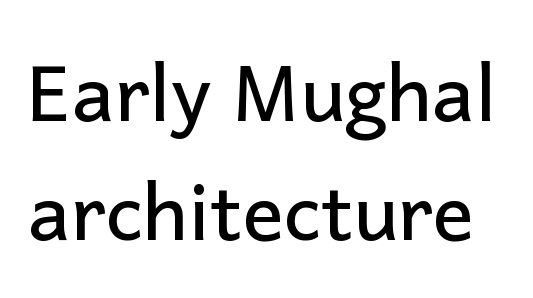
Q: Is the text italic (slanted)? A: No, it is upright.
Q: Is the typeface a serif or a sans-serif typeface? A: Sans-serif.
Q: Is the text underlined? A: No.
Q: Is the spacing between letters normal or unusually wide? A: Normal.
Q: Is the spacing between lines tight, normal or loose? A: Normal.
Q: Width (condensed, normal, or wide)? A: Normal.
Q: Stroke contrast? A: Low.
Q: x-height? A: Medium.
Q: Monospaced? A: No.
